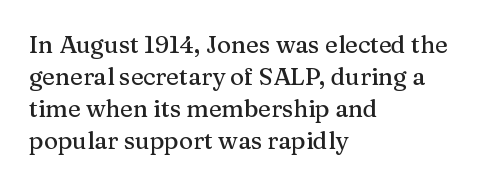
The image shows 24 px text type, upright; set left-aligned, normal line spacing (1.34x), normal letter spacing, not underlined.
